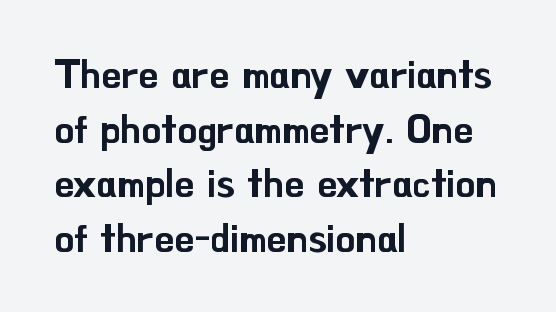
{"serif": "no", "italic": "no", "width": "normal", "stroke_contrast": "low", "x_height": "small", "monospaced": "no", "underline": "no", "align": "left", "line_spacing": "normal", "line_spacing_ratio": 1.4, "letter_spacing": "normal", "letter_spacing_em": 0.0, "glyph_px": 39}
